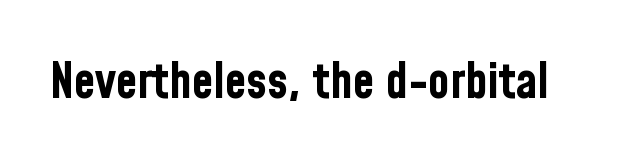
The face used here has the dense, thick strokes of a bold. The passage shown is not underscored anywhere. Is this a sans? Yes — the strokes have no serifs. Nothing unusual about the tracking: characters are spaced as the font intends. The rendering uses natural spacing where letterforms have individual widths. The typography opts for an upright posture over an oblique one.
